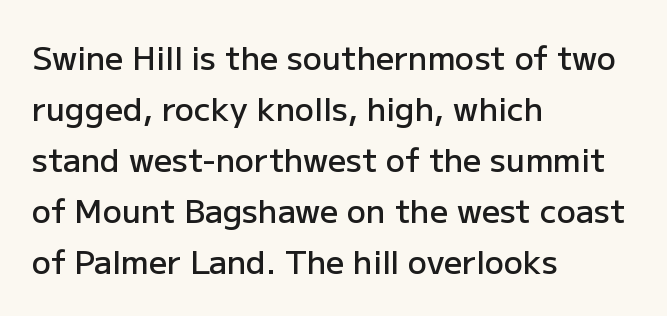
Q: Is the text bold? A: Semi-bold.
Q: Is the text italic (slanted)? A: No, it is upright.
Q: Is the typeface a serif or a sans-serif typeface? A: Sans-serif.
Q: Is the text underlined? A: No.
Q: How is the paragraph aligned? A: Left-aligned.
Q: Is the spacing between letters normal or unusually wide? A: Normal.
Q: Is the spacing between lines tight, normal or loose? A: Normal.
Q: Width (condensed, normal, or wide)? A: Normal.
Q: Stroke contrast? A: Low.
Q: x-height? A: Medium.
Q: Monospaced? A: No.
